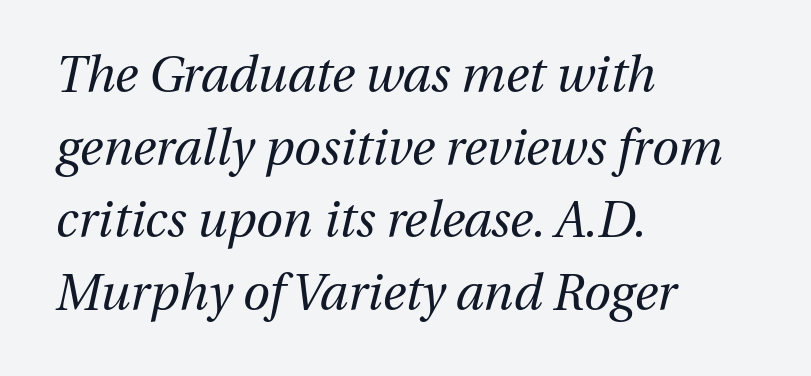
{"italic": "yes", "lean": "right", "slant_degrees": 13, "bold": "no", "weight": "regular", "width": "normal", "stroke_contrast": "medium", "x_height": "medium", "monospaced": "no", "underline": "no", "align": "left", "line_spacing": "normal", "line_spacing_ratio": 1.48, "letter_spacing": "normal", "letter_spacing_em": 0.0, "glyph_px": 49}
